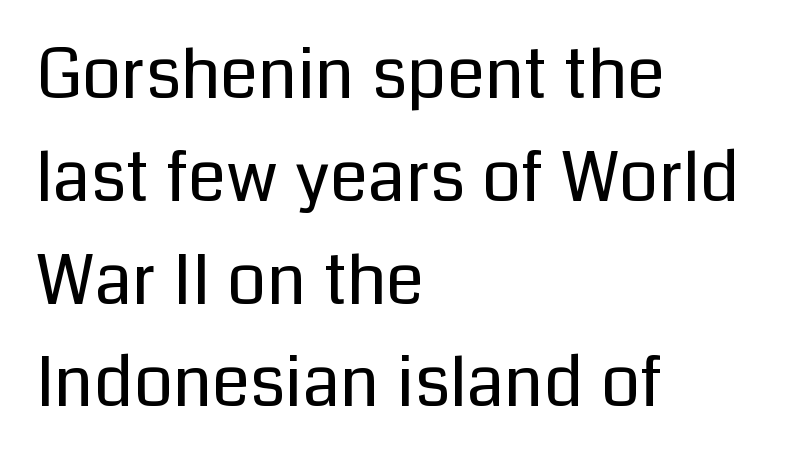
The image shows 69 px regular-weight sans-serif type, upright; set left-aligned, normal line spacing (1.49x), normal letter spacing, not underlined; low stroke contrast and a medium x-height.
